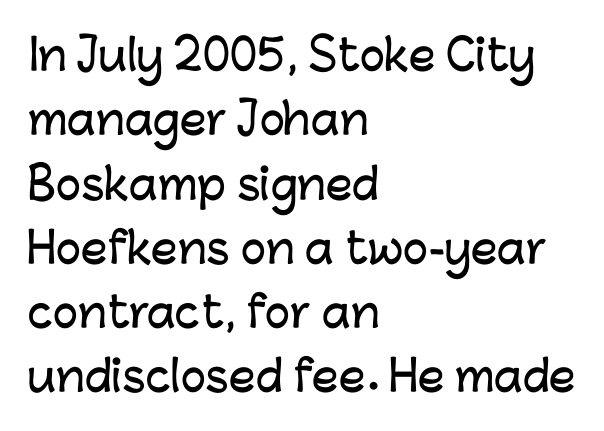
Q: Is the text italic (slanted)? A: No, it is upright.
Q: Is the typeface a serif or a sans-serif typeface? A: Sans-serif.
Q: Is the text underlined? A: No.
Q: How is the paragraph aligned? A: Left-aligned.
Q: Is the spacing between letters normal or unusually wide? A: Normal.
Q: Is the spacing between lines tight, normal or loose? A: Normal.
Q: Width (condensed, normal, or wide)? A: Normal.
Q: Stroke contrast? A: Low.
Q: x-height? A: Medium.
Q: Monospaced? A: No.
